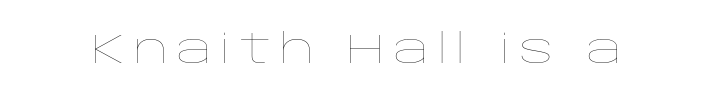
The image shows 40 px thin, wide type, upright; set unusually wide letter spacing (+0.2 em), not underlined; low stroke contrast and a large x-height.
